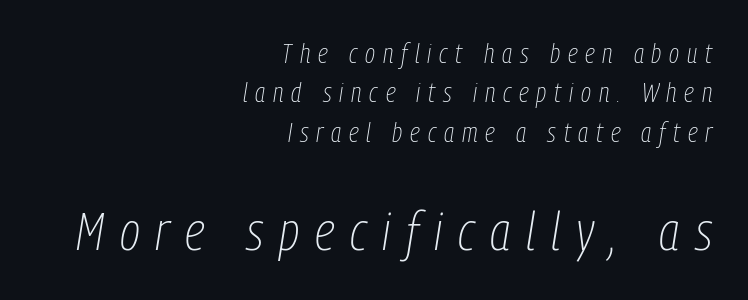
A typesetter would call this proportional, since set widths differ per character. Casual observation: everything's shoved over to the right. The block of text has a typical density, with ordinary space between rows. Each word looks stretched out because of the extra space between its letters. Character size in the trailing block exceeds that of the leading block.
